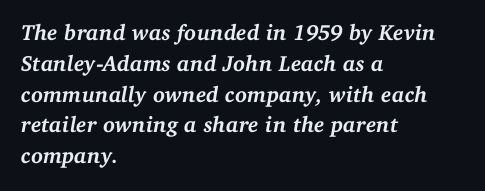
The image shows 22 px bold type, italic (leaning right); set left-aligned, normal line spacing (1.4x), normal letter spacing, not underlined.
